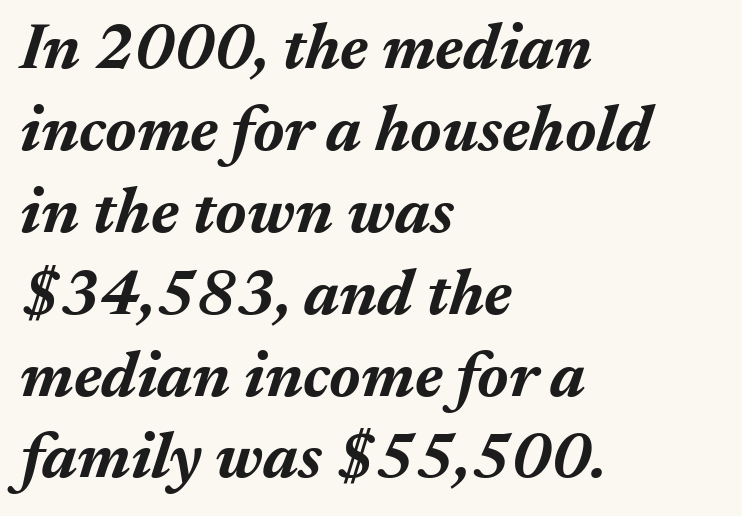
Q: Is the text bold? A: Yes.
Q: Is the text italic (slanted)? A: Yes, it leans right by about 17 degrees.
Q: Is the text underlined? A: No.
Q: How is the paragraph aligned? A: Left-aligned.
Q: Is the spacing between letters normal or unusually wide? A: Normal.
Q: Is the spacing between lines tight, normal or loose? A: Normal.
Q: Width (condensed, normal, or wide)? A: Normal.
Q: Stroke contrast? A: Medium.
Q: x-height? A: Medium.
Q: Monospaced? A: No.
